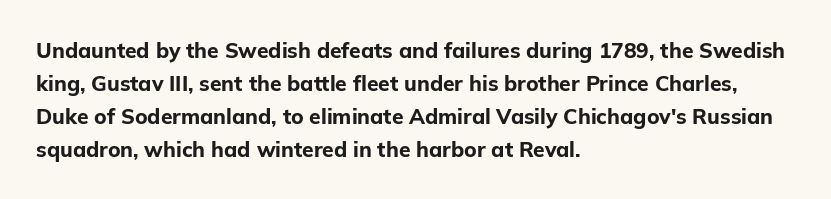
{"italic": "no", "bold": "yes", "underline": "no", "align": "left", "line_spacing": "normal", "line_spacing_ratio": 1.57, "letter_spacing": "normal", "letter_spacing_em": 0.0, "glyph_px": 21}
